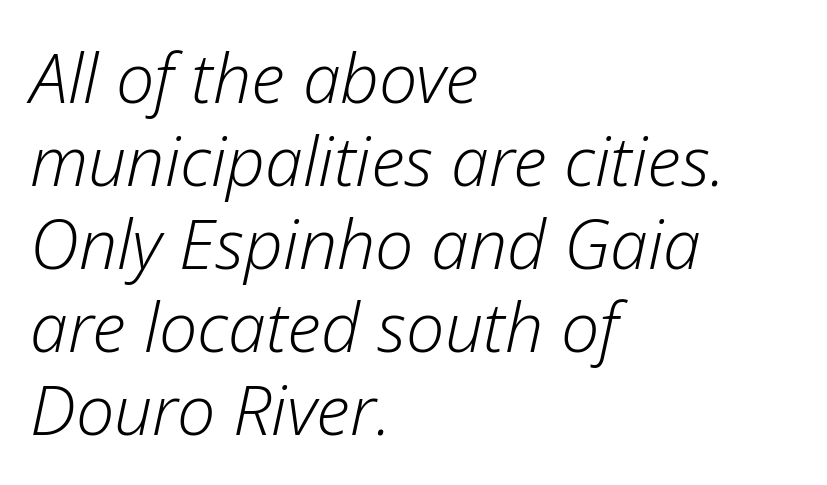
{"italic": "yes", "lean": "right", "slant_degrees": 12, "bold": "no", "weight": "light", "width": "normal", "stroke_contrast": "low", "x_height": "medium", "monospaced": "no", "underline": "no", "align": "left", "line_spacing_ratio": 1.22, "letter_spacing": "normal", "letter_spacing_em": 0.0, "glyph_px": 68}
